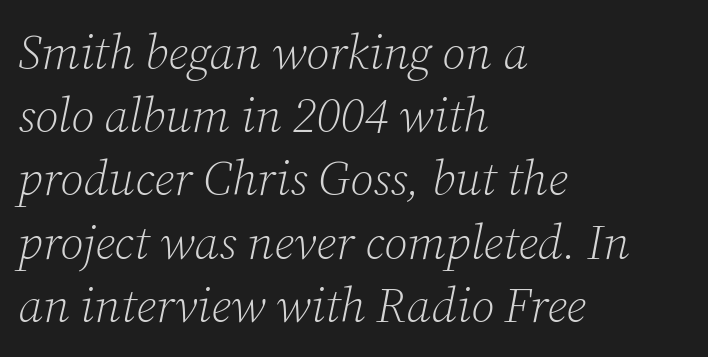
Q: Is the text bold? A: No.
Q: Is the text italic (slanted)? A: Yes, it leans right by about 12 degrees.
Q: Is the typeface a serif or a sans-serif typeface? A: Serif.
Q: Is the text underlined? A: No.
Q: How is the paragraph aligned? A: Left-aligned.
Q: Is the spacing between letters normal or unusually wide? A: Normal.
Q: Is the spacing between lines tight, normal or loose? A: Normal.
Q: Width (condensed, normal, or wide)? A: Normal.
Q: Stroke contrast? A: Low.
Q: x-height? A: Medium.
Q: Monospaced? A: No.
